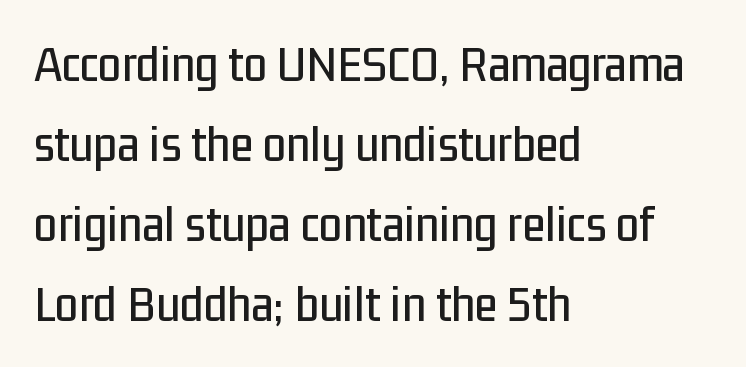
The image shows 53 px condensed sans-serif type, upright; set left-aligned, normal line spacing (1.51x), normal letter spacing, not underlined; low stroke contrast and a medium x-height.
